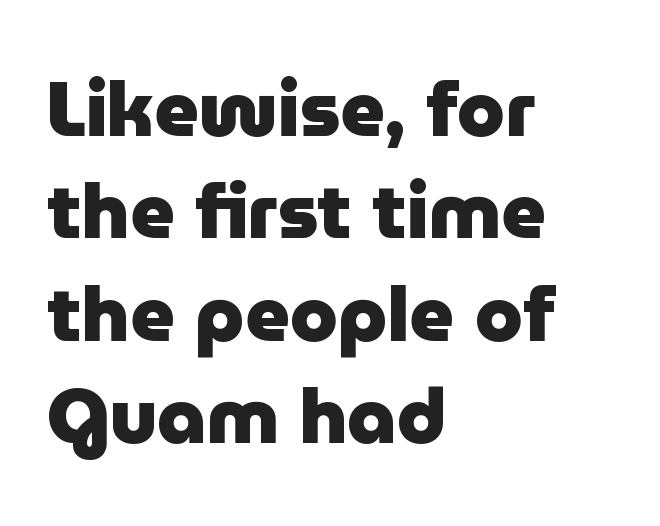
Q: Is the text bold? A: Yes.
Q: Is the text italic (slanted)? A: No, it is upright.
Q: Is the typeface a serif or a sans-serif typeface? A: Sans-serif.
Q: Is the text underlined? A: No.
Q: How is the paragraph aligned? A: Left-aligned.
Q: Is the spacing between letters normal or unusually wide? A: Normal.
Q: Is the spacing between lines tight, normal or loose? A: Normal.
Q: Width (condensed, normal, or wide)? A: Normal.
Q: Stroke contrast? A: Low.
Q: x-height? A: Medium.
Q: Monospaced? A: No.
